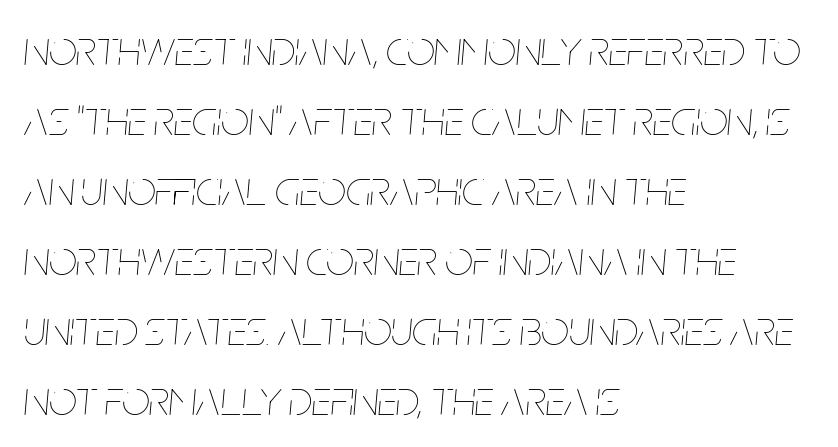
Q: Is the text bold? A: No.
Q: Is the text italic (slanted)? A: Yes, it leans right by about 5 degrees.
Q: Is the text underlined? A: No.
Q: How is the paragraph aligned? A: Left-aligned.
Q: Is the spacing between letters normal or unusually wide? A: Normal.
Q: Is the spacing between lines tight, normal or loose? A: Normal.
Q: Width (condensed, normal, or wide)? A: Condensed.
Q: Stroke contrast? A: Low.
Q: x-height? A: Large.
Q: Monospaced? A: No.
